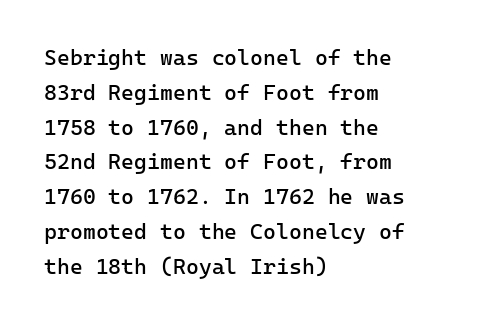
{"italic": "no", "bold": "no", "underline": "no", "align": "left", "line_spacing": "normal", "line_spacing_ratio": 1.58, "letter_spacing": "normal", "letter_spacing_em": 0.0, "glyph_px": 22}
